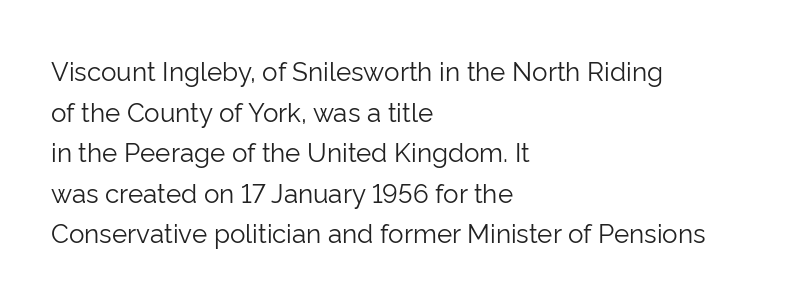
The image shows 26 px text type, upright; set left-aligned, normal line spacing (1.56x), normal letter spacing, not underlined.
